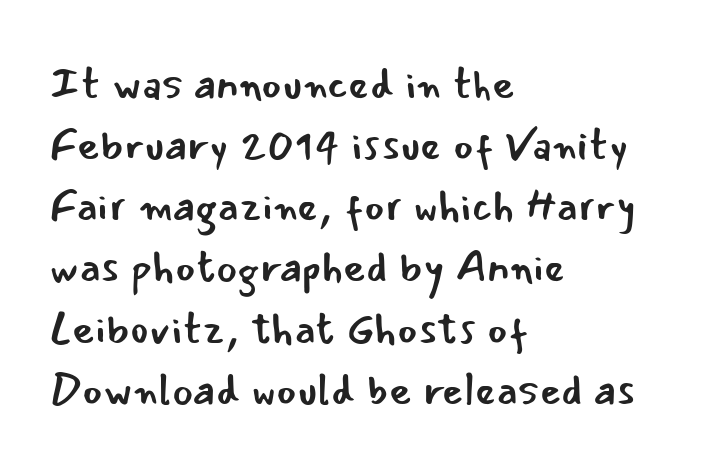
The image shows 44 px regular-weight sans-serif type, upright; set left-aligned, normal line spacing (1.39x), normal letter spacing, not underlined; low stroke contrast and a small x-height.
